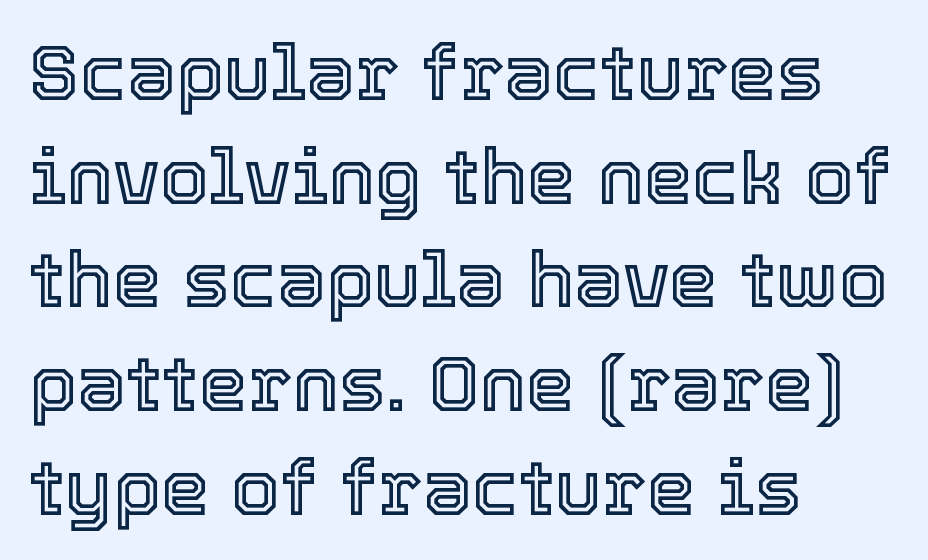
Q: Is the text italic (slanted)? A: No, it is upright.
Q: Is the text underlined? A: No.
Q: How is the paragraph aligned? A: Left-aligned.
Q: Is the spacing between letters normal or unusually wide? A: Normal.
Q: Is the spacing between lines tight, normal or loose? A: Normal.
Q: Width (condensed, normal, or wide)? A: Normal.
Q: x-height? A: Medium.
Q: Monospaced? A: No.
